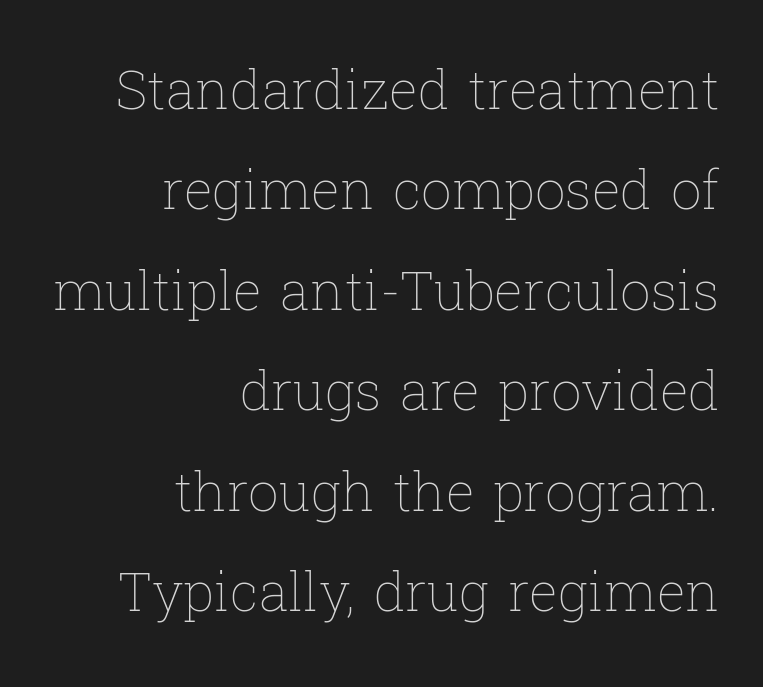
Q: Is the text bold? A: No.
Q: Is the text italic (slanted)? A: No, it is upright.
Q: Is the text underlined? A: No.
Q: How is the paragraph aligned? A: Right-aligned.
Q: Is the spacing between letters normal or unusually wide? A: Normal.
Q: Width (condensed, normal, or wide)? A: Normal.
Q: Stroke contrast? A: Low.
Q: x-height? A: Medium.
Q: Monospaced? A: No.
